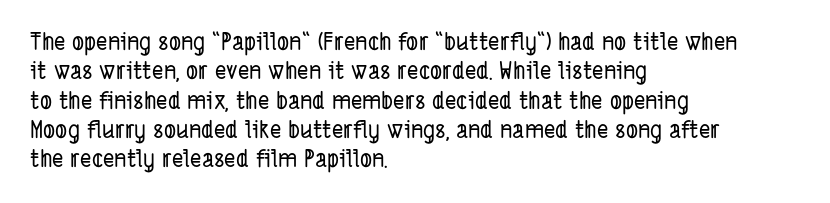
{"underline": "no", "align": "left", "line_spacing_ratio": 1.22, "letter_spacing": "normal", "letter_spacing_em": 0.0, "glyph_px": 24}
